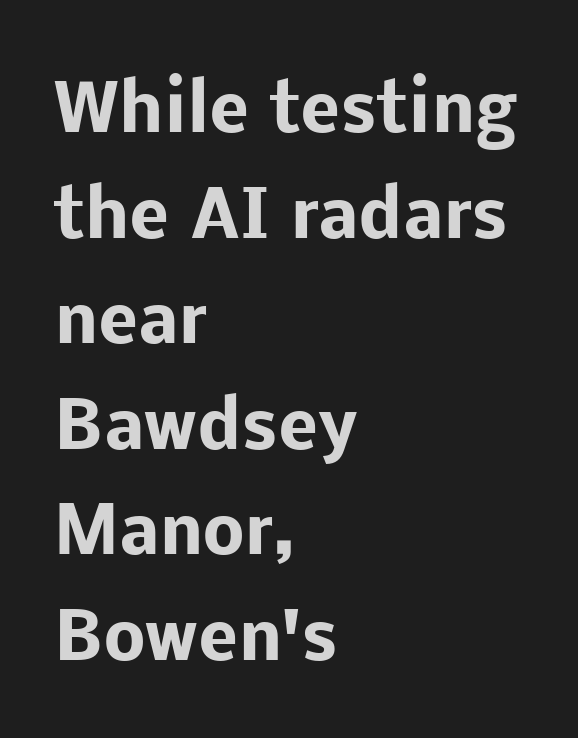
Q: Is the text bold? A: Yes.
Q: Is the text italic (slanted)? A: No, it is upright.
Q: Is the typeface a serif or a sans-serif typeface? A: Sans-serif.
Q: Is the text underlined? A: No.
Q: How is the paragraph aligned? A: Left-aligned.
Q: Is the spacing between letters normal or unusually wide? A: Normal.
Q: Is the spacing between lines tight, normal or loose? A: Normal.
Q: Width (condensed, normal, or wide)? A: Normal.
Q: Stroke contrast? A: Low.
Q: x-height? A: Medium.
Q: Monospaced? A: No.
